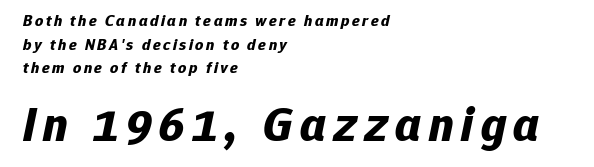
The letters advance in unequal steps, a hallmark of proportional type. What weight is shown? A full bold with thick strokes. This is oblique type, the kind used for emphasis or titles. The designer gave the closing block more size than the opening block.
